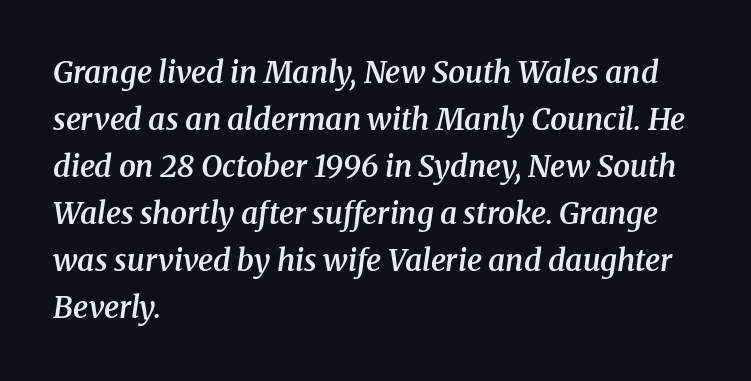
The image shows 30 px semibold serif type, italic (leaning right); set left-aligned, normal line spacing (1.57x), normal letter spacing, not underlined; medium stroke contrast and a medium x-height.
